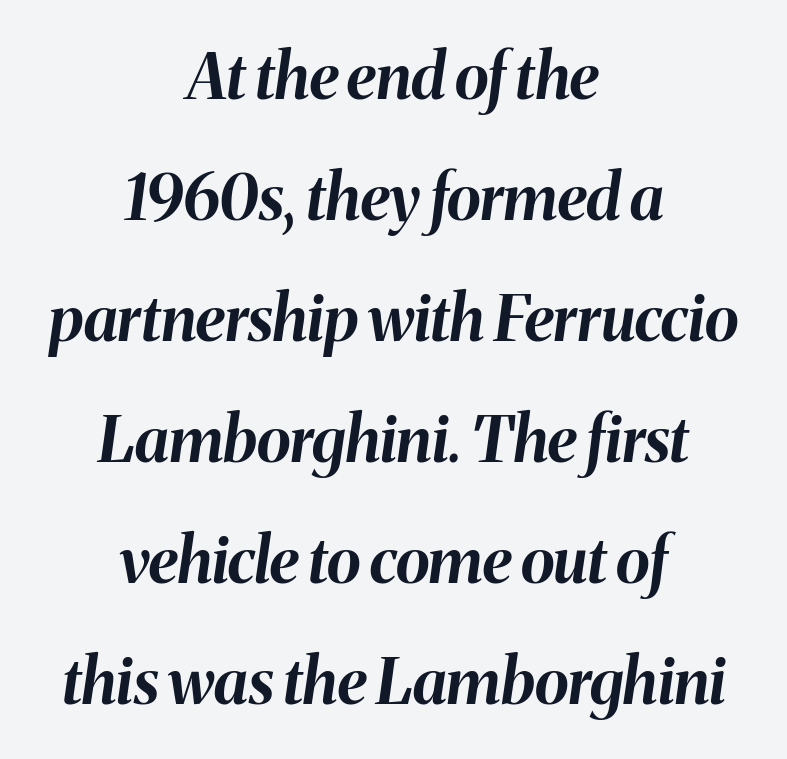
The image shows 63 px bold type, italic (leaning right); set centered, loose line spacing (1.92x), normal letter spacing, not underlined; medium stroke contrast and a medium x-height.
